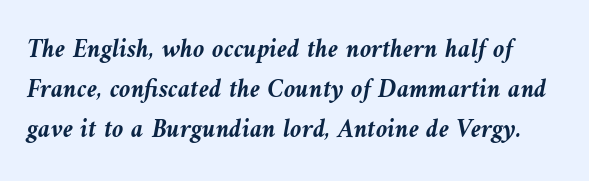
{"italic": "yes", "lean": "left", "slant_degrees": 9, "bold": "yes", "underline": "no", "line_spacing": "normal", "line_spacing_ratio": 1.53, "letter_spacing": "normal", "letter_spacing_em": 0.0, "glyph_px": 26}
